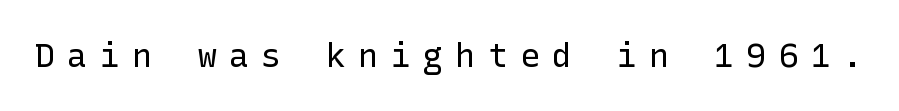
This sample uses an upright cut, with every glyph sitting square on the baseline. I'd call this a sans setting — the letters go barefoot. The foot of each line stays bare and open. A typesetter would call this heavily tracked-out type.
